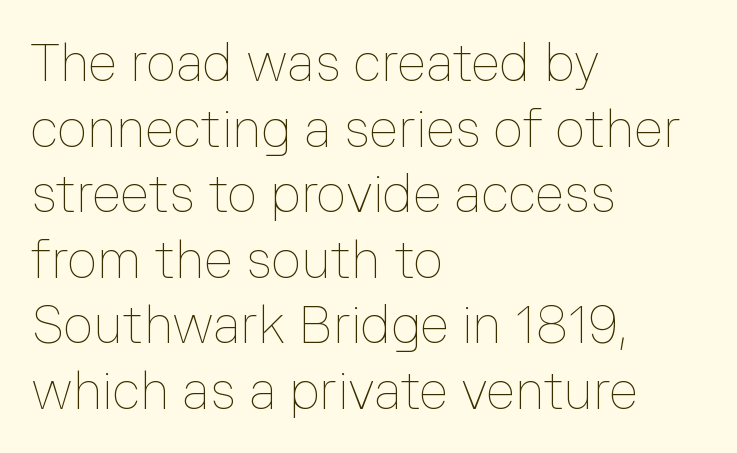
Q: Is the text bold? A: No.
Q: Is the text italic (slanted)? A: No, it is upright.
Q: Is the text underlined? A: No.
Q: How is the paragraph aligned? A: Left-aligned.
Q: Is the spacing between letters normal or unusually wide? A: Normal.
Q: Is the spacing between lines tight, normal or loose? A: Normal.
Q: Width (condensed, normal, or wide)? A: Normal.
Q: Stroke contrast? A: Low.
Q: x-height? A: Medium.
Q: Monospaced? A: No.
